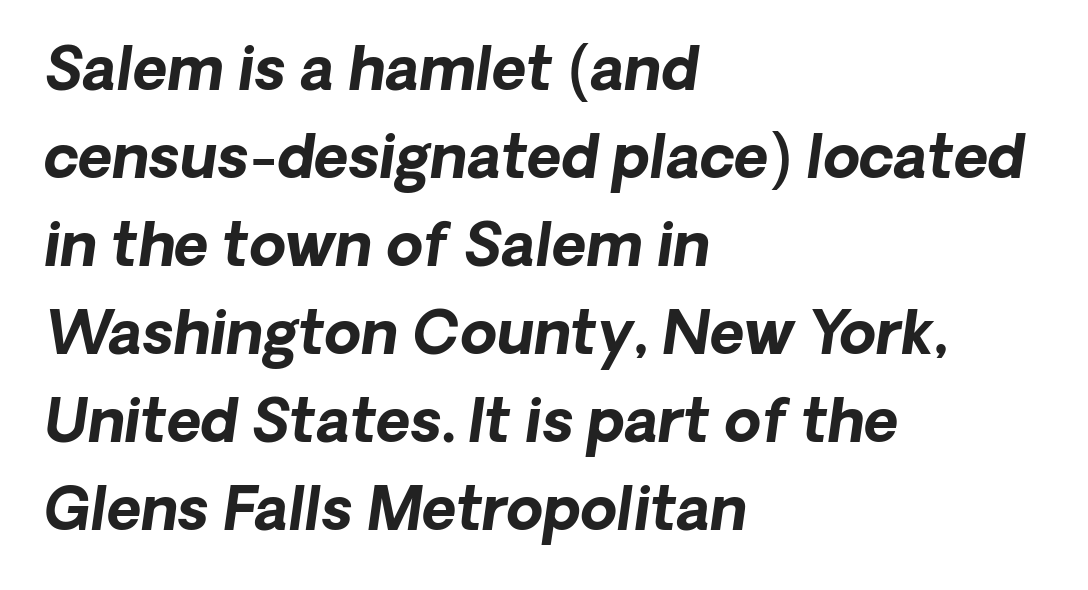
The image shows 59 px bold sans-serif type; set left-aligned, normal line spacing (1.49x), normal letter spacing, not underlined; low stroke contrast and a medium x-height.
